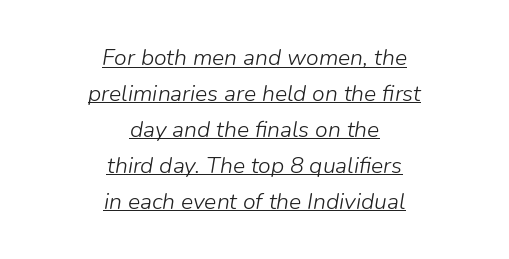
The image shows 23 px text type, italic (leaning right); set centered, normal line spacing (1.56x), normal letter spacing, underlined.
